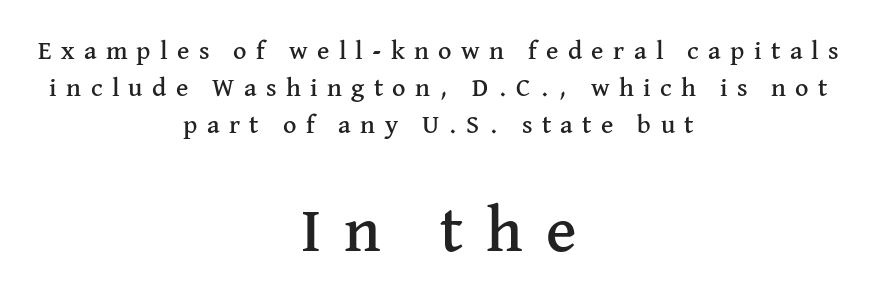
The image shows 64 px serif type, upright; set centered, normal line spacing (1.43x), unusually wide letter spacing (+0.36 em), not underlined; the second (bottom) block is 2.46x larger; medium stroke contrast and a medium x-height.
